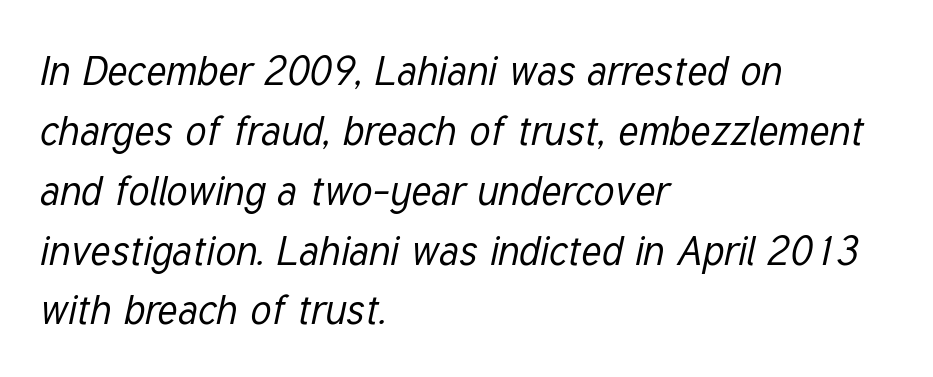
In CSS terms this would be text-align: left. Bold? No — there's no thickening of the strokes. The space between consecutive lines is moderate. Is this a fixed-width face? No — the glyphs have proportional, varying widths. The letters sit at their default tracking, neither squeezed nor spread. The rendering applies a slant to the glyphs.
